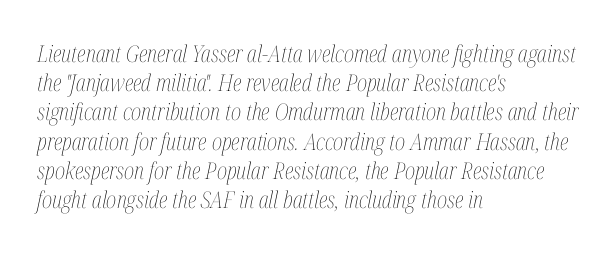
{"italic": "yes", "lean": "right", "slant_degrees": 12, "bold": "no", "underline": "no", "align": "left", "line_spacing": "normal", "line_spacing_ratio": 1.27, "letter_spacing": "normal", "letter_spacing_em": 0.0, "glyph_px": 23}
